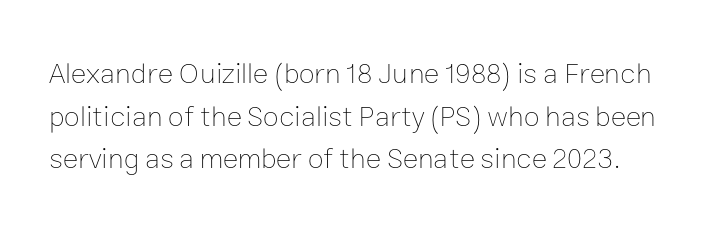
Q: Is the text bold? A: No.
Q: Is the text italic (slanted)? A: No, it is upright.
Q: Is the text underlined? A: No.
Q: Is the spacing between letters normal or unusually wide? A: Normal.
Q: Is the spacing between lines tight, normal or loose? A: Normal.
Q: Width (condensed, normal, or wide)? A: Normal.
Q: Stroke contrast? A: Low.
Q: x-height? A: Medium.
Q: Monospaced? A: No.
